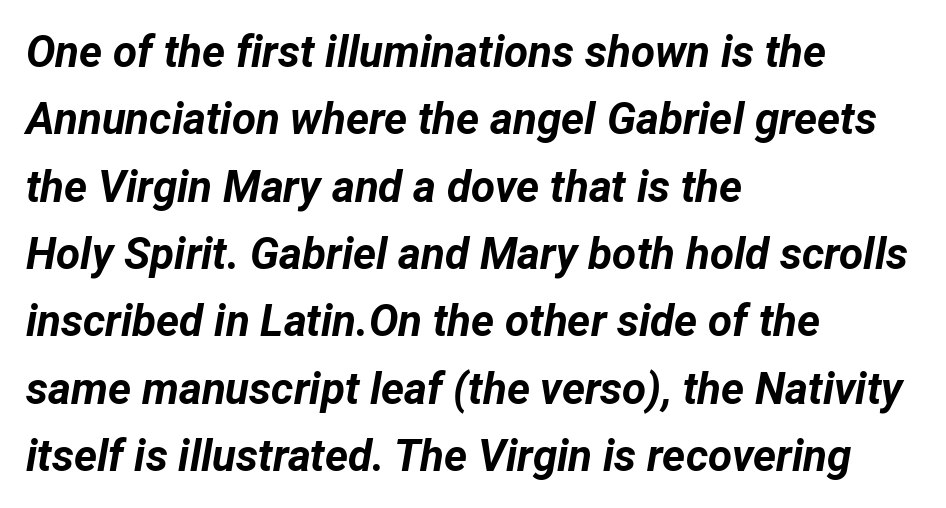
Q: Is the text bold? A: Yes.
Q: Is the text italic (slanted)? A: Yes, it leans right by about 12 degrees.
Q: Is the text underlined? A: No.
Q: How is the paragraph aligned? A: Left-aligned.
Q: Is the spacing between letters normal or unusually wide? A: Normal.
Q: Is the spacing between lines tight, normal or loose? A: Normal.
Q: Width (condensed, normal, or wide)? A: Normal.
Q: Stroke contrast? A: Low.
Q: x-height? A: Medium.
Q: Monospaced? A: No.
